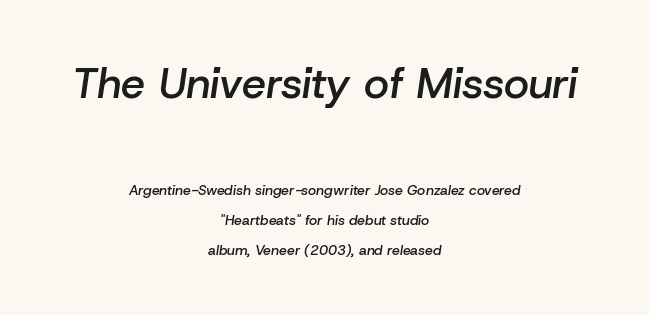
Q: Is the text bold? A: Semi-bold.
Q: Is the text italic (slanted)? A: Yes, it leans right by about 8 degrees.
Q: Is the text underlined? A: No.
Q: How is the paragraph aligned? A: Centered.
Q: Is the spacing between letters normal or unusually wide? A: Normal.
Q: Is the spacing between lines tight, normal or loose? A: Loose.
Q: Which block of text is set in a larger size, the first (top) or the second (bottom)? A: The first (top) one.
Q: Width (condensed, normal, or wide)? A: Normal.
Q: Stroke contrast? A: Low.
Q: x-height? A: Medium.
Q: Monospaced? A: No.
